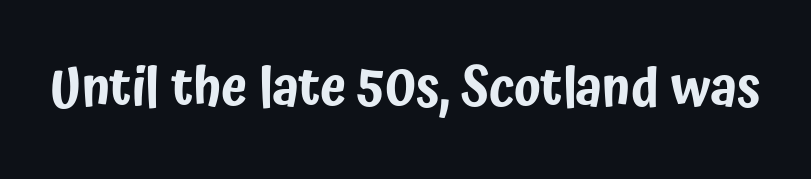
Q: Is the text italic (slanted)? A: No, it is upright.
Q: Is the typeface a serif or a sans-serif typeface? A: Sans-serif.
Q: Is the text underlined? A: No.
Q: Is the spacing between letters normal or unusually wide? A: Normal.
Q: Width (condensed, normal, or wide)? A: Condensed.
Q: Stroke contrast? A: Low.
Q: x-height? A: Medium.
Q: Monospaced? A: No.
